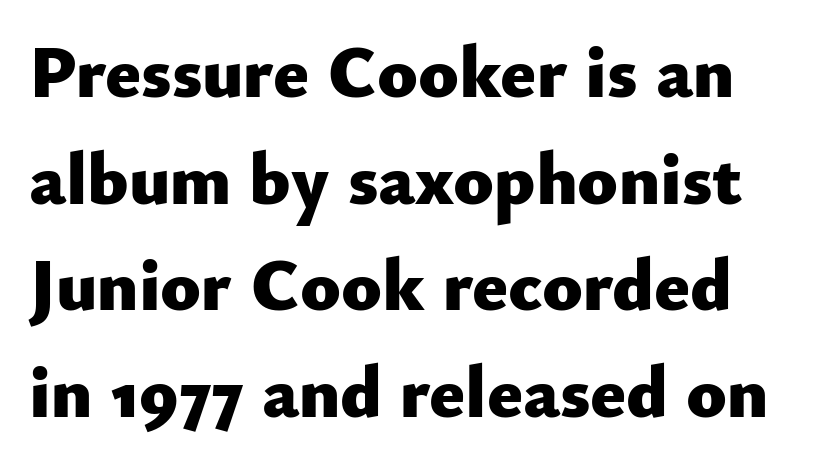
The image shows 74 px heavy sans-serif type, upright; set normal line spacing (1.44x), normal letter spacing, not underlined; low stroke contrast and a small x-height.
